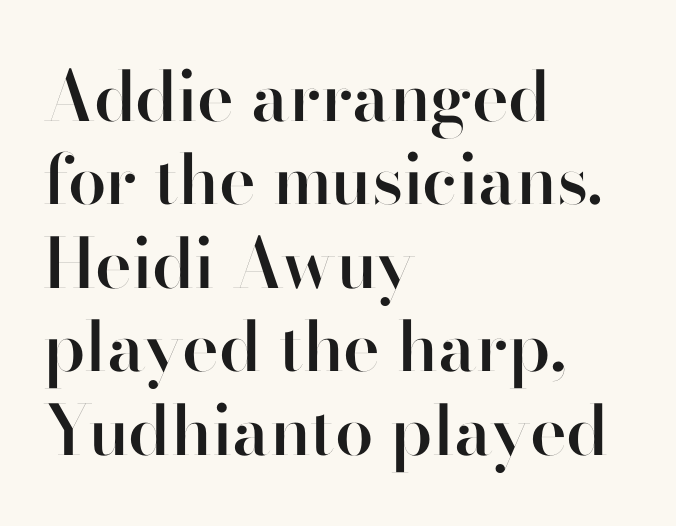
Q: Is the text bold? A: Semi-bold.
Q: Is the text italic (slanted)? A: No, it is upright.
Q: Is the typeface a serif or a sans-serif typeface? A: Sans-serif.
Q: Is the text underlined? A: No.
Q: How is the paragraph aligned? A: Left-aligned.
Q: Is the spacing between letters normal or unusually wide? A: Normal.
Q: Width (condensed, normal, or wide)? A: Normal.
Q: Stroke contrast? A: High.
Q: x-height? A: Small.
Q: Monospaced? A: No.
